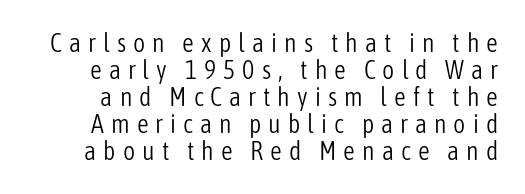
The image shows 26 px text type, upright; set tight line spacing (1.04x), unusually wide letter spacing (+0.27 em), not underlined.
